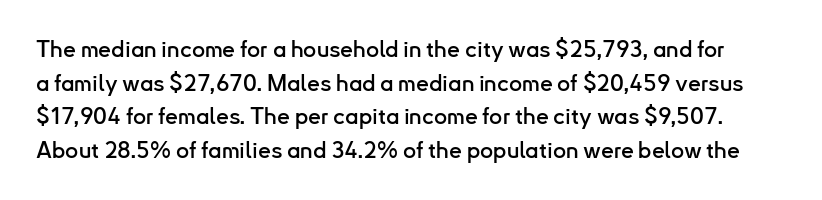
Q: Is the text italic (slanted)? A: No, it is upright.
Q: Is the text underlined? A: No.
Q: Is the spacing between letters normal or unusually wide? A: Normal.
Q: Is the spacing between lines tight, normal or loose? A: Normal.
